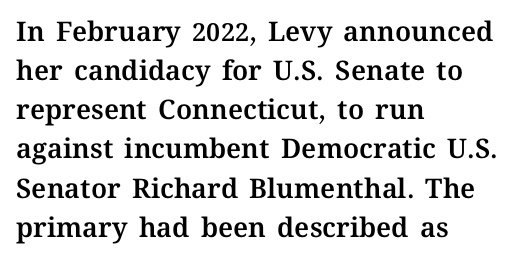
Evenly set lines give the paragraph a standard silhouette. What stands out about the letter spacing? Nothing — it is the standard amount. Glance below the letters and you will spot only blank space. The compositor pushed each line to the left boundary. The axis of the letterforms is exactly vertical.
